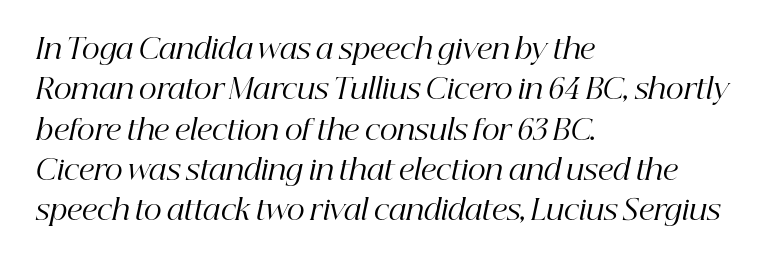
{"serif": "yes", "italic": "yes", "lean": "right", "slant_degrees": 12, "bold": "no", "weight": "regular", "width": "normal", "stroke_contrast": "high", "x_height": "medium", "monospaced": "no", "underline": "no", "align": "left", "line_spacing": "normal", "line_spacing_ratio": 1.44, "letter_spacing": "normal", "letter_spacing_em": 0.0, "glyph_px": 28}
